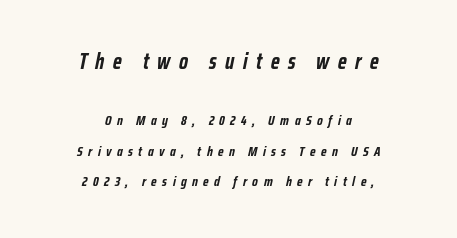
Just letters on the line, the space beneath them empty. A great deal of white space separates one row of letters from the next. Does extra space separate the letters? Yes, quite a lot of it. Heavy-handed strokes throughout: this text is bold.
